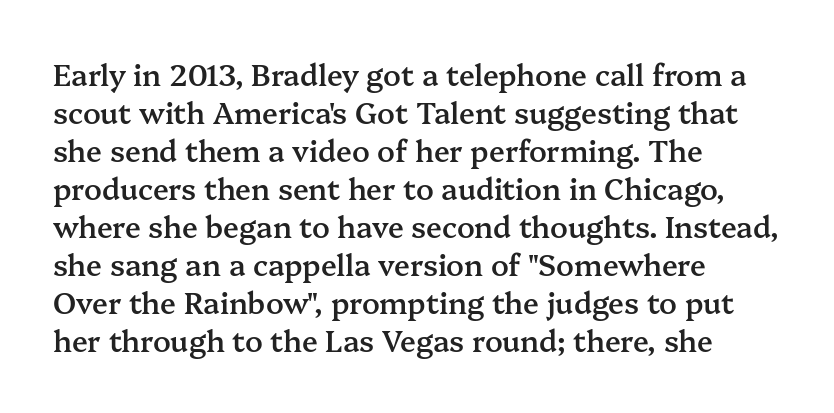
Q: Is the text bold? A: Semi-bold.
Q: Is the text italic (slanted)? A: No, it is upright.
Q: Is the typeface a serif or a sans-serif typeface? A: Serif.
Q: Is the text underlined? A: No.
Q: How is the paragraph aligned? A: Left-aligned.
Q: Is the spacing between letters normal or unusually wide? A: Normal.
Q: Is the spacing between lines tight, normal or loose? A: Normal.
Q: Width (condensed, normal, or wide)? A: Normal.
Q: Stroke contrast? A: Medium.
Q: x-height? A: Medium.
Q: Monospaced? A: No.
